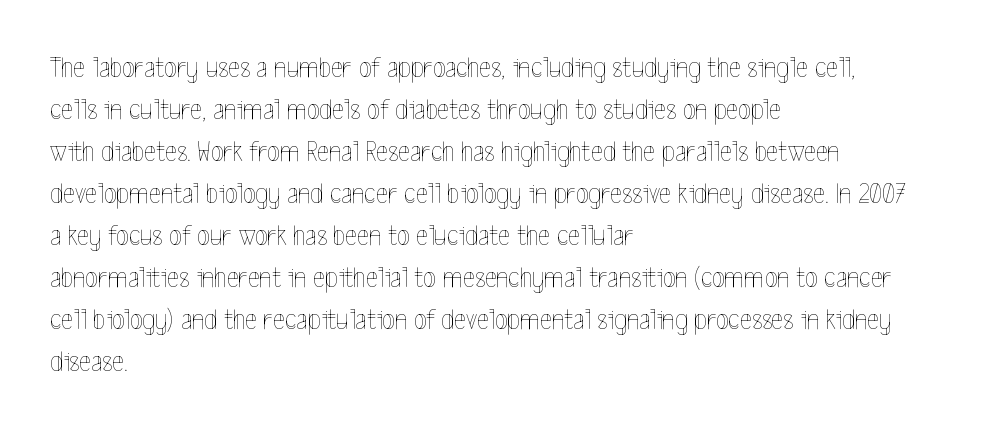
The image shows 29 px thin, condensed type, upright; set left-aligned, normal line spacing (1.45x), normal letter spacing, not underlined; a medium x-height.
